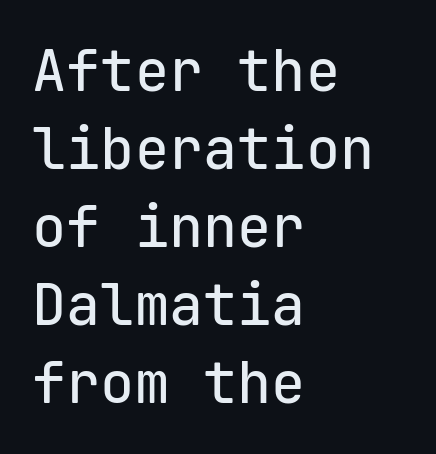
The image shows 57 px sans-serif type, upright, monospaced; set left-aligned, normal line spacing (1.37x), normal letter spacing, not underlined; low stroke contrast and a medium x-height.
